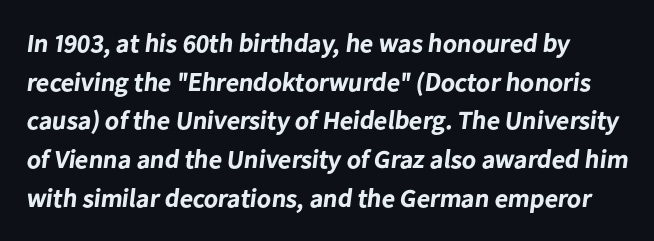
Characters follow at the spacing the type designer built in. Emphasis by weight is at full strength: bold. Glance below the letters and you will spot only blank space. Whoever set this chose a conventional vertical rhythm.
